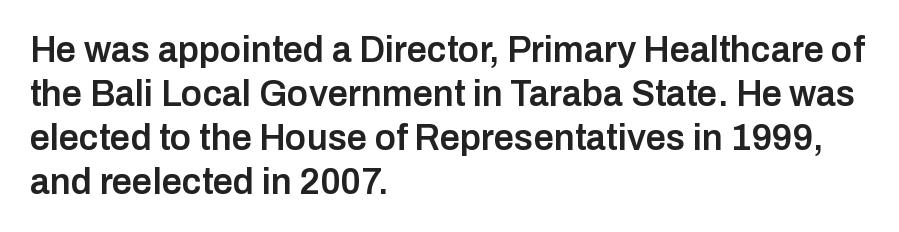
{"serif": "no", "italic": "no", "bold": "semi", "weight": "semibold", "width": "normal", "stroke_contrast": "low", "x_height": "medium", "monospaced": "no", "underline": "no", "align": "left", "line_spacing_ratio": 1.22, "letter_spacing": "normal", "letter_spacing_em": 0.0, "glyph_px": 36}
